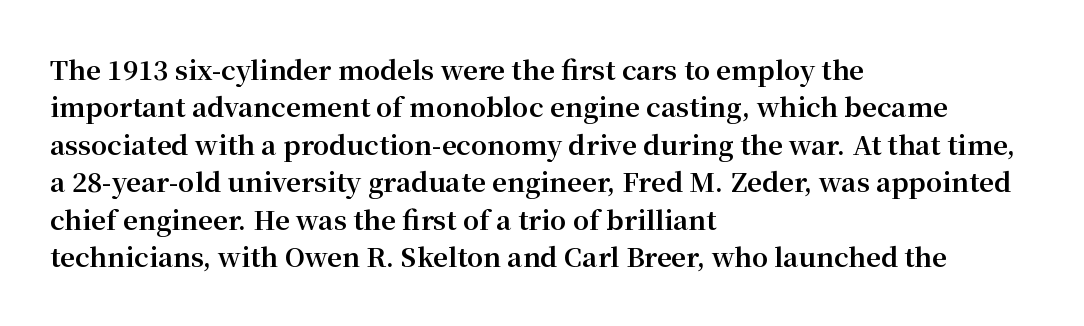
When letters stand straight like this, we call the style roman or upright. A clean baseline with only descenders dipping below it. Horizontally, the lines are justified to the leading edge only. Is there much room between lines? A standard amount, neither cramped nor airy.
